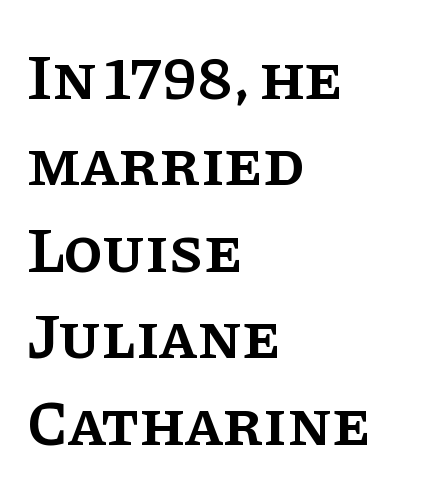
Q: Is the text bold? A: Semi-bold.
Q: Is the text italic (slanted)? A: No, it is upright.
Q: Is the typeface a serif or a sans-serif typeface? A: Serif.
Q: Is the text underlined? A: No.
Q: How is the paragraph aligned? A: Left-aligned.
Q: Is the spacing between letters normal or unusually wide? A: Normal.
Q: Is the spacing between lines tight, normal or loose? A: Normal.
Q: Width (condensed, normal, or wide)? A: Normal.
Q: Stroke contrast? A: Low.
Q: x-height? A: Large.
Q: Monospaced? A: No.
